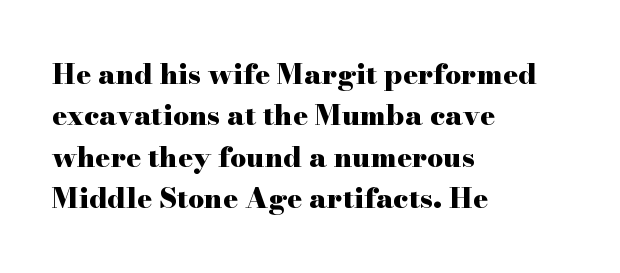
This sample is left-justified, so line endings fall wherever the words run out. The font's upright variant was chosen for this text. A typesetter would call this leading conventional body-copy spacing. The designer went with a serif here, giving each stem small feet. Quick note: underline off. Do the characters align in a grid? No, the font is proportional.
